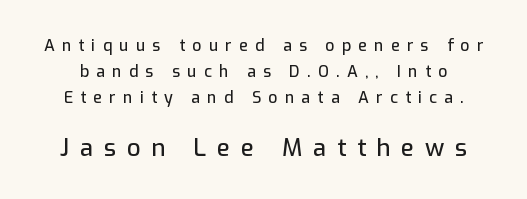
Q: Is the text italic (slanted)? A: No, it is upright.
Q: Is the text underlined? A: No.
Q: Is the spacing between letters normal or unusually wide? A: Unusually wide.
Q: Is the spacing between lines tight, normal or loose? A: Normal.
Q: Which block of text is set in a larger size, the first (top) or the second (bottom)? A: The second (bottom) one.
